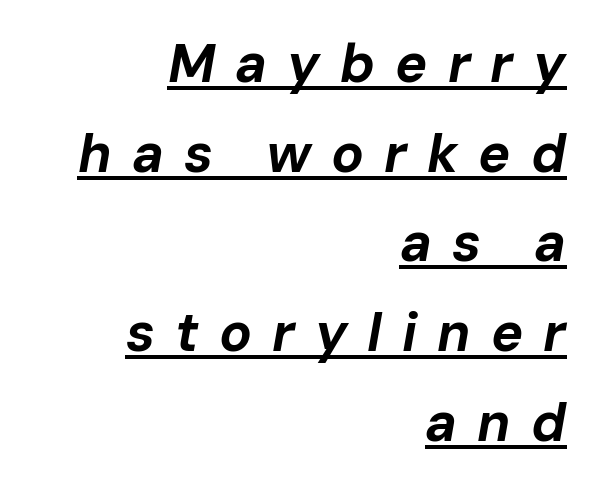
The text carries the slant typical of an italic or oblique font. Each letter keeps its own natural width here, so spacing adapts to shape. The lettering is marked with a stroke running underneath it. Leading matches the norm, producing a regular column. The lines are quadded right. Spacing between characters has been opened up far beyond the box default.
